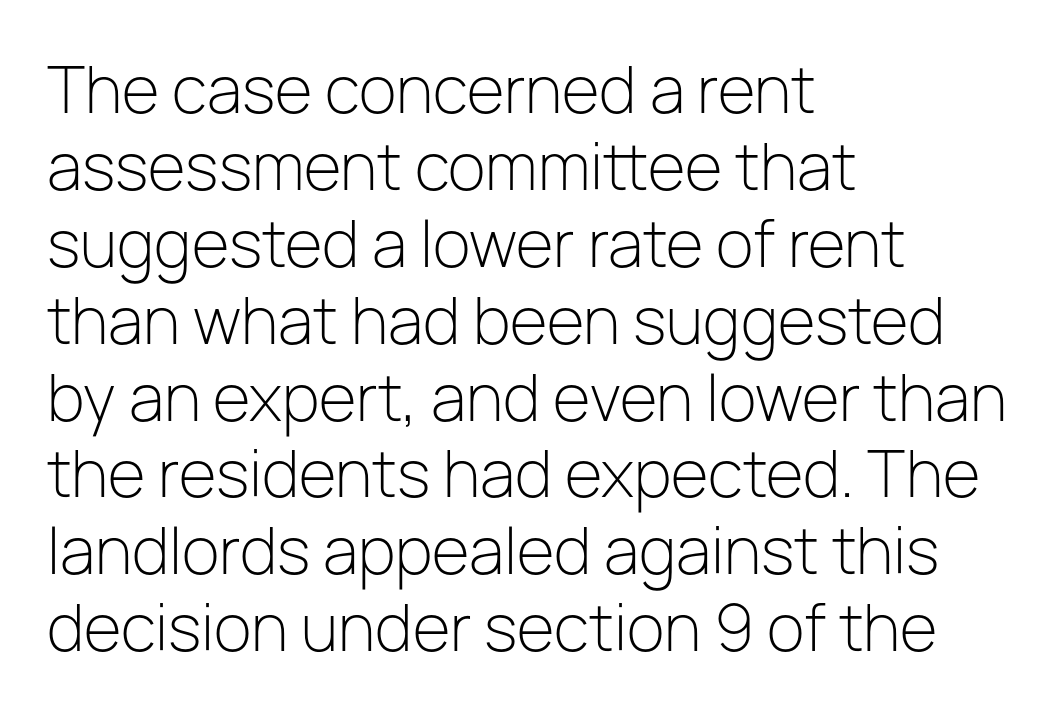
{"serif": "no", "italic": "no", "bold": "no", "weight": "light", "width": "normal", "stroke_contrast": "low", "x_height": "medium", "monospaced": "no", "underline": "no", "align": "left", "line_spacing_ratio": 1.24, "letter_spacing": "normal", "letter_spacing_em": 0.0, "glyph_px": 62}
